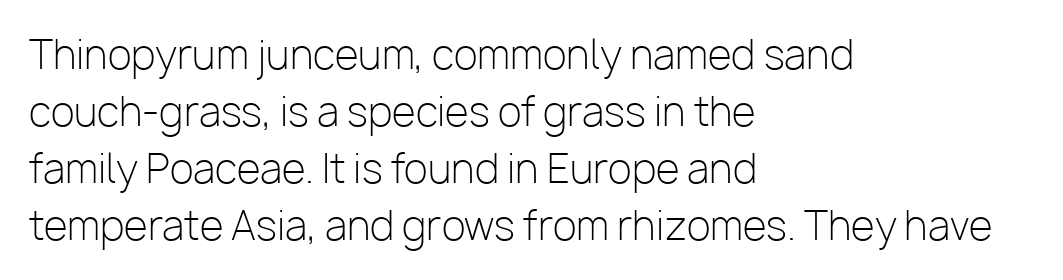
Leftover space on each line is placed entirely after the last word. It's the straight-up-and-down kind of type. How are the letters spaced? Ordinarily, with no added tracking. To sum up the face: it is a sans, with no serifs. Letters rest on an invisible, unmarked baseline.
